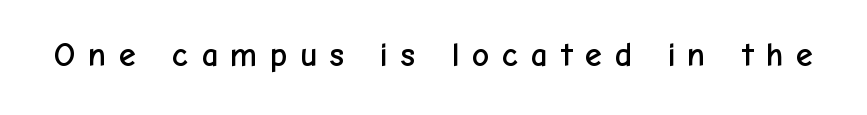
Q: Is the text italic (slanted)? A: No, it is upright.
Q: Is the typeface a serif or a sans-serif typeface? A: Sans-serif.
Q: Is the text underlined? A: No.
Q: Is the spacing between letters normal or unusually wide? A: Unusually wide.
Q: Width (condensed, normal, or wide)? A: Normal.
Q: Stroke contrast? A: Low.
Q: x-height? A: Medium.
Q: Monospaced? A: No.
